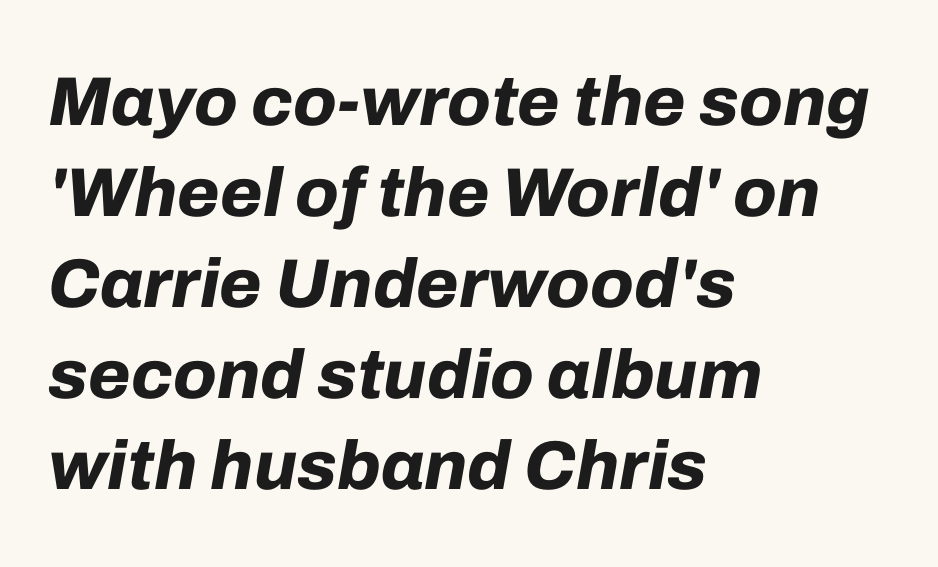
Q: Is the text bold? A: Yes.
Q: Is the text italic (slanted)? A: Yes, it leans right by about 10 degrees.
Q: Is the text underlined? A: No.
Q: How is the paragraph aligned? A: Left-aligned.
Q: Is the spacing between letters normal or unusually wide? A: Normal.
Q: Is the spacing between lines tight, normal or loose? A: Normal.
Q: Width (condensed, normal, or wide)? A: Normal.
Q: Stroke contrast? A: Low.
Q: x-height? A: Medium.
Q: Monospaced? A: No.
